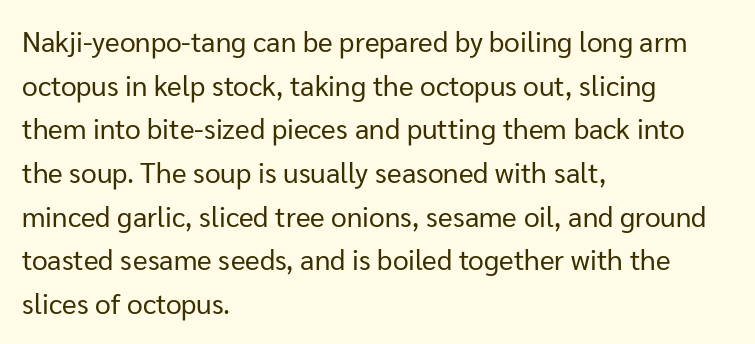
{"serif": "no", "italic": "no", "bold": "no", "weight": "regular", "width": "normal", "stroke_contrast": "low", "x_height": "medium", "monospaced": "no", "underline": "no", "align": "left", "line_spacing": "normal", "line_spacing_ratio": 1.56, "letter_spacing": "normal", "letter_spacing_em": 0.0, "glyph_px": 28}
